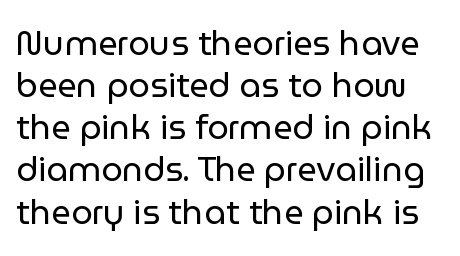
The image shows 34 px regular-weight sans-serif type, upright; set line spacing 1.24x, normal letter spacing, not underlined; low stroke contrast and a medium x-height.
